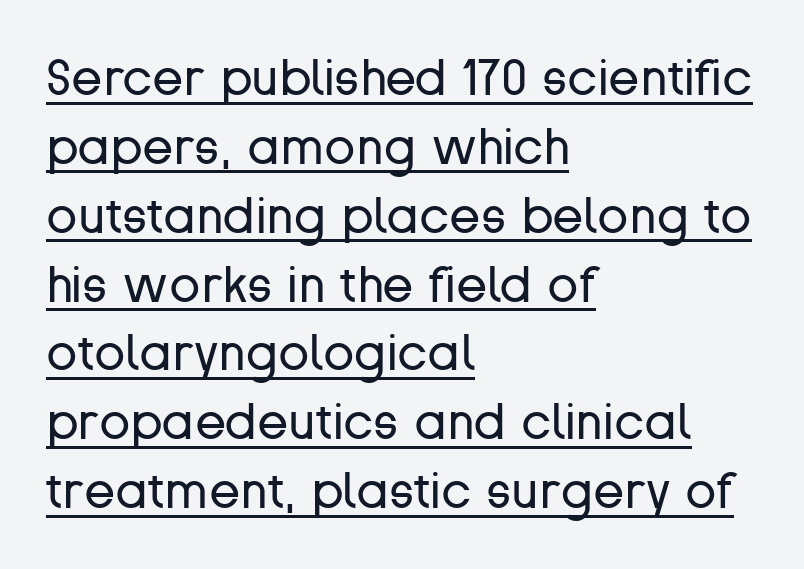
The image shows 51 px regular-weight sans-serif type, upright; set left-aligned, normal line spacing (1.35x), normal letter spacing, underlined; low stroke contrast and a medium x-height.
